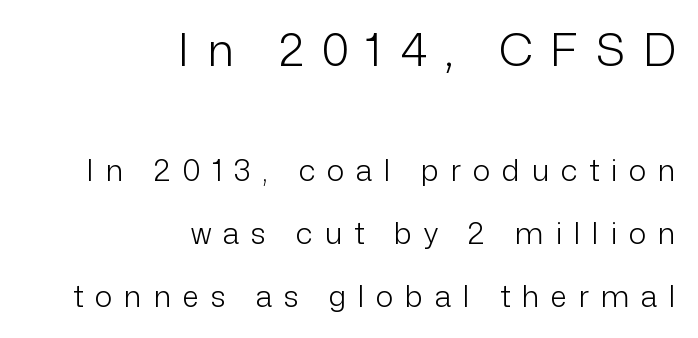
The image shows 45 px light sans-serif type, upright; set right-aligned, loose line spacing (2.1x), unusually wide letter spacing (+0.39 em), not underlined; the first (top) block is 1.5x larger; low stroke contrast and a medium x-height.
